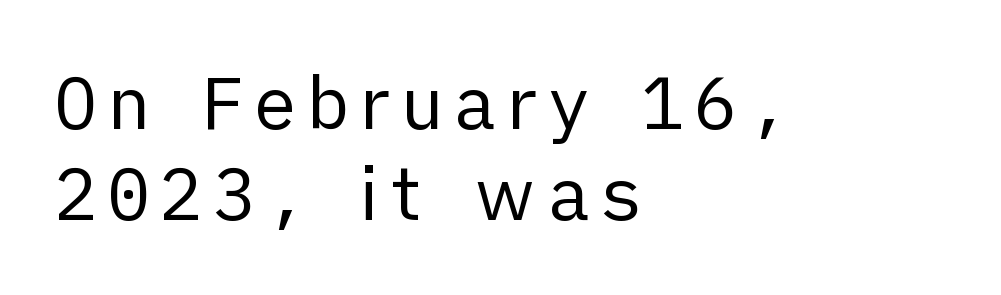
The image shows 73 px regular-weight sans-serif type, upright; set left-aligned, line spacing 1.24x, not underlined; low stroke contrast and a medium x-height.
